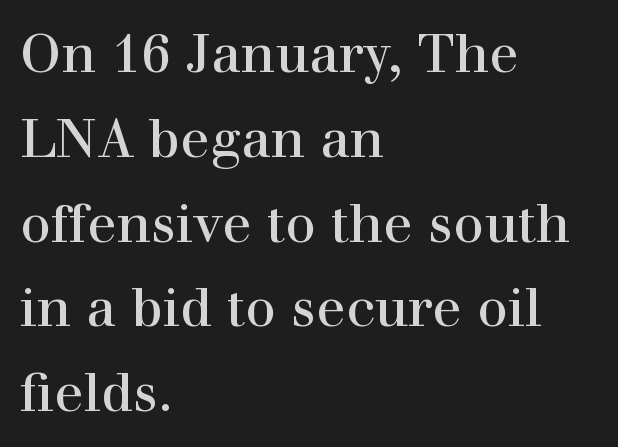
{"serif": "yes", "italic": "no", "bold": "no", "weight": "regular", "width": "normal", "stroke_contrast": "high", "x_height": "medium", "monospaced": "no", "underline": "no", "align": "left", "line_spacing": "normal", "line_spacing_ratio": 1.57, "letter_spacing": "normal", "letter_spacing_em": 0.0, "glyph_px": 54}
